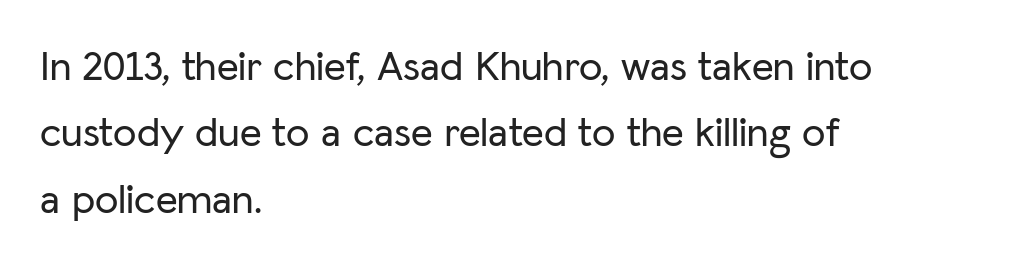
The image shows 42 px sans-serif type, upright; set left-aligned, normal line spacing (1.58x), normal letter spacing, not underlined; low stroke contrast and a medium x-height.
